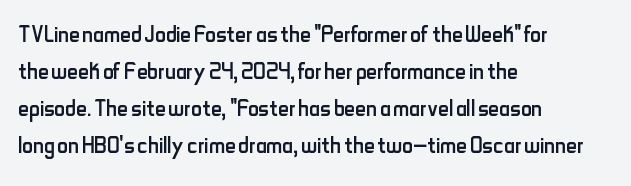
The typesetting does not lean heavy: it is not bold. Vertical strokes here are truly vertical. The strip under each line holds only bare page. Students, note that the glyphs here touch the page at normal intervals.
